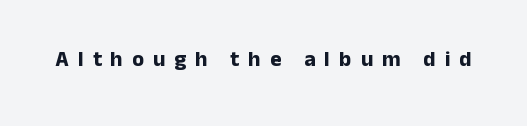
Q: Is the text bold? A: Yes.
Q: Is the text italic (slanted)? A: No, it is upright.
Q: Is the text underlined? A: No.
Q: Is the spacing between letters normal or unusually wide? A: Unusually wide.
